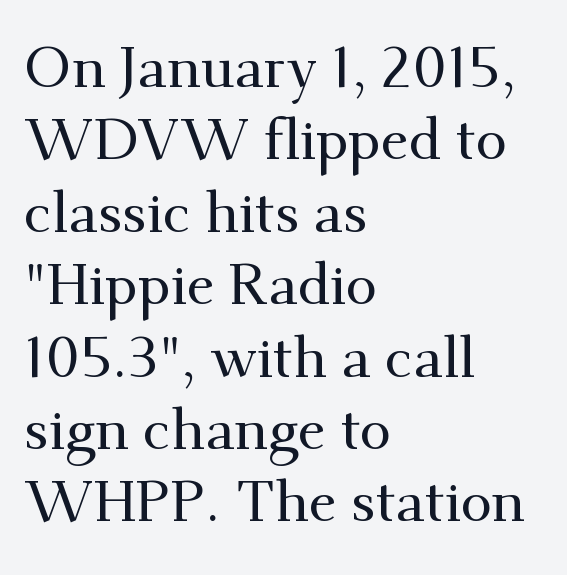
{"serif": "yes", "italic": "no", "width": "normal", "stroke_contrast": "medium", "x_height": "small", "monospaced": "no", "underline": "no", "align": "left", "line_spacing": "normal", "line_spacing_ratio": 1.27, "letter_spacing": "normal", "letter_spacing_em": 0.0, "glyph_px": 57}
